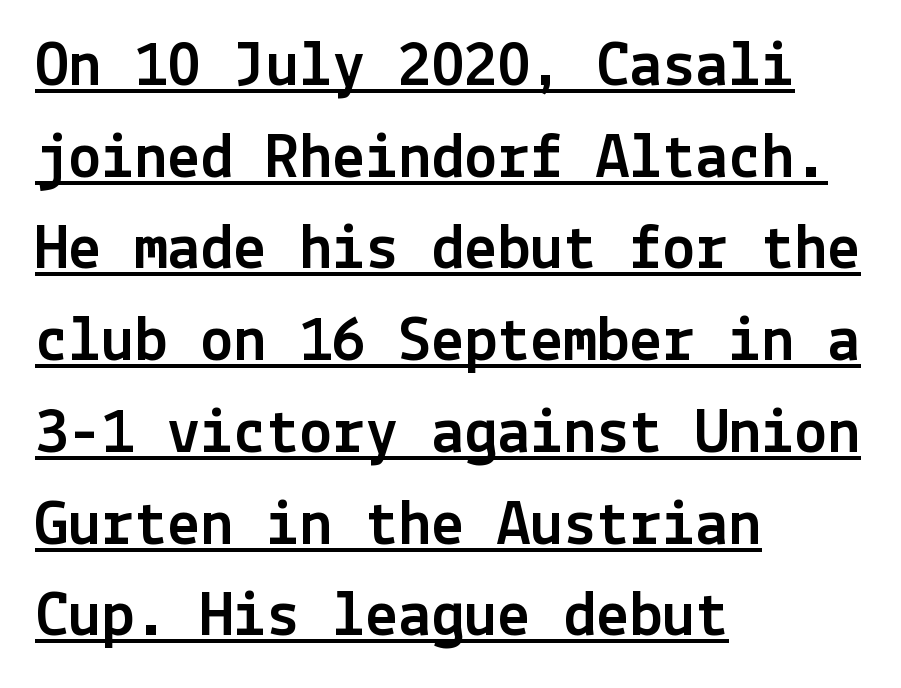
The image shows 66 px sans-serif type, upright; set left-aligned, normal line spacing (1.39x), normal letter spacing, underlined; a medium x-height.
